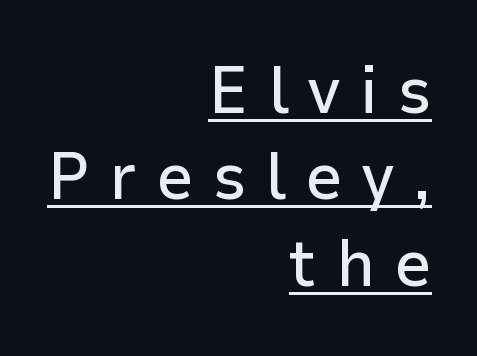
Q: Is the text italic (slanted)? A: No, it is upright.
Q: Is the typeface a serif or a sans-serif typeface? A: Sans-serif.
Q: Is the text underlined? A: Yes.
Q: How is the paragraph aligned? A: Right-aligned.
Q: Is the spacing between letters normal or unusually wide? A: Unusually wide.
Q: Is the spacing between lines tight, normal or loose? A: Normal.
Q: Width (condensed, normal, or wide)? A: Normal.
Q: Stroke contrast? A: Low.
Q: x-height? A: Medium.
Q: Monospaced? A: No.
